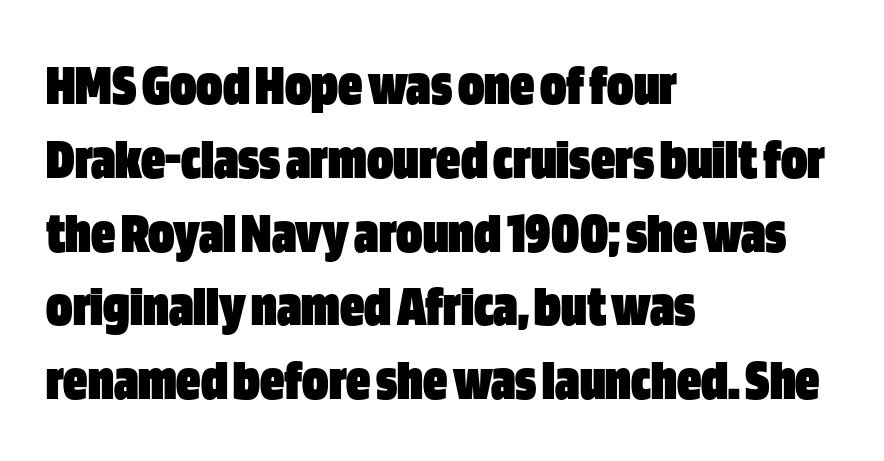
{"serif": "no", "italic": "no", "bold": "yes", "weight": "heavy", "width": "condensed", "stroke_contrast": "low", "x_height": "large", "monospaced": "no", "underline": "no", "align": "left", "line_spacing_ratio": 1.23, "letter_spacing": "normal", "letter_spacing_em": 0.0, "glyph_px": 60}
